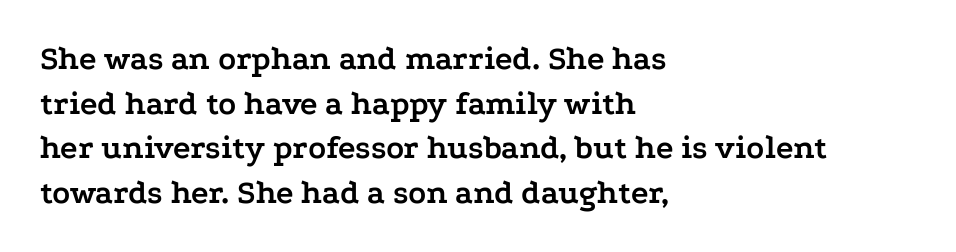
{"serif": "yes", "italic": "no", "bold": "yes", "weight": "semibold", "width": "wide", "stroke_contrast": "low", "x_height": "medium", "monospaced": "no", "underline": "no", "align": "left", "line_spacing": "normal", "line_spacing_ratio": 1.35, "letter_spacing": "normal", "letter_spacing_em": 0.0, "glyph_px": 33}
